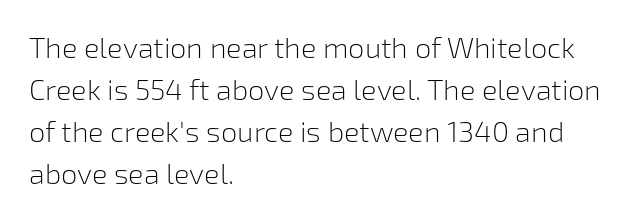
The image shows 29 px light sans-serif type, upright; set left-aligned, normal line spacing (1.45x), normal letter spacing, not underlined; low stroke contrast and a medium x-height.
